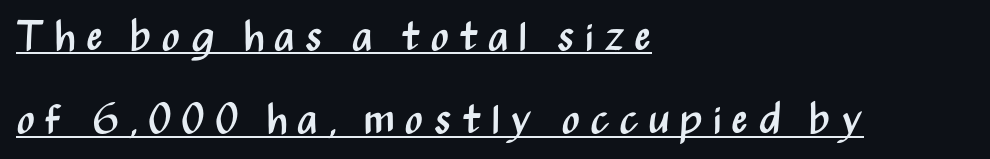
{"serif": "no", "italic": "no", "bold": "no", "weight": "regular", "width": "condensed", "stroke_contrast": "medium", "x_height": "medium", "monospaced": "no", "underline": "yes", "align": "left", "line_spacing": "loose", "line_spacing_ratio": 1.98, "letter_spacing": "wide", "letter_spacing_em": 0.23, "glyph_px": 42}
